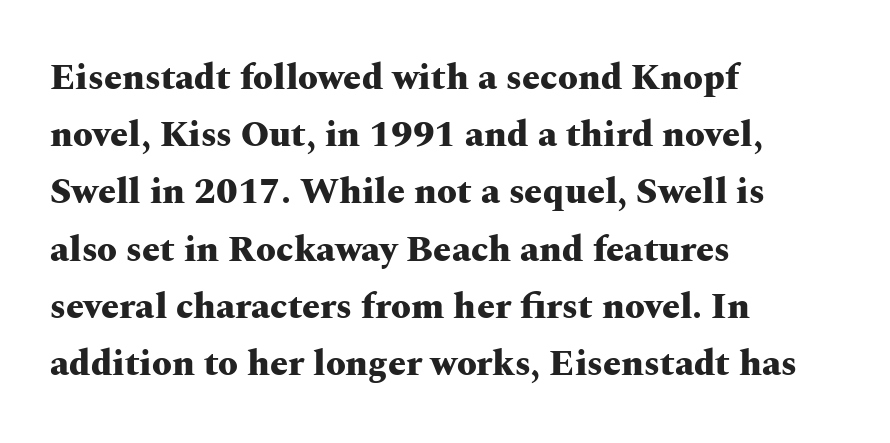
Q: Is the text bold? A: Yes.
Q: Is the text italic (slanted)? A: No, it is upright.
Q: Is the typeface a serif or a sans-serif typeface? A: Serif.
Q: Is the text underlined? A: No.
Q: How is the paragraph aligned? A: Left-aligned.
Q: Is the spacing between letters normal or unusually wide? A: Normal.
Q: Is the spacing between lines tight, normal or loose? A: Normal.
Q: Width (condensed, normal, or wide)? A: Wide.
Q: Stroke contrast? A: Medium.
Q: x-height? A: Medium.
Q: Monospaced? A: No.
